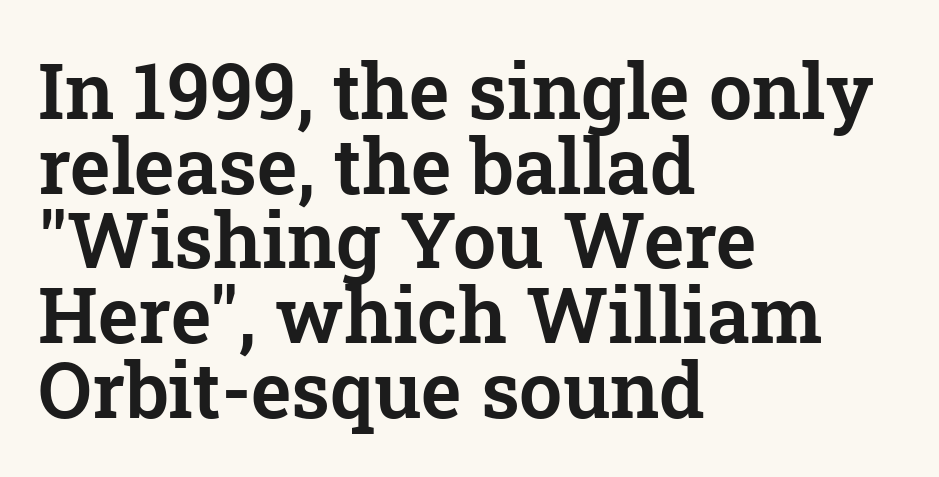
{"serif": "yes", "italic": "no", "width": "normal", "stroke_contrast": "low", "x_height": "medium", "monospaced": "no", "underline": "no", "align": "left", "line_spacing": "tight", "line_spacing_ratio": 0.97, "letter_spacing": "normal", "letter_spacing_em": 0.0, "glyph_px": 77}
